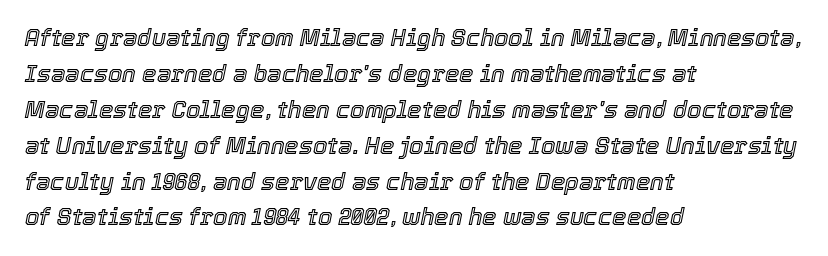
{"italic": "yes", "lean": "right", "slant_degrees": 12, "underline": "no", "align": "left", "line_spacing": "normal", "line_spacing_ratio": 1.56, "letter_spacing": "normal", "letter_spacing_em": 0.0, "glyph_px": 23}
